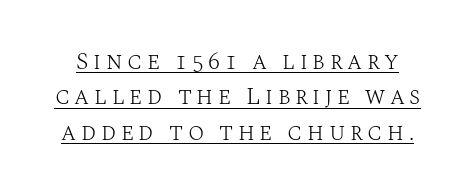
The image shows 24 px text type, upright; set normal line spacing (1.47x), underlined.
